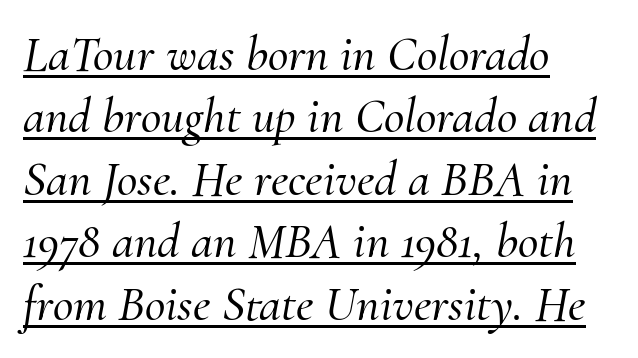
The typesetter chose a ragged-right arrangement here. What kind of face is this? One with serifs. Style check: oblique. Summary of vertical rhythm: regular, with standard interline spacing.
